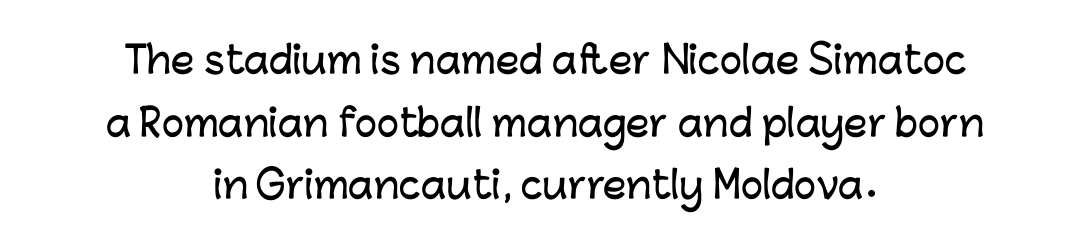
The image shows 37 px sans-serif type, upright; set centered, normal line spacing (1.69x), normal letter spacing, not underlined; low stroke contrast and a medium x-height.
